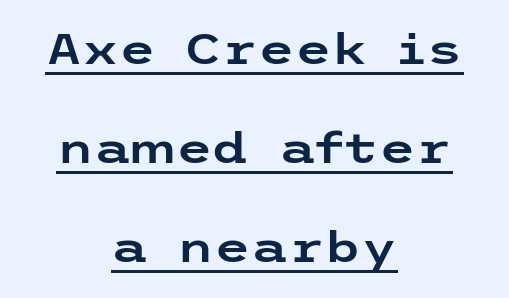
{"serif": "no", "italic": "no", "width": "wide", "stroke_contrast": "low", "x_height": "medium", "underline": "yes", "align": "center", "line_spacing": "loose", "line_spacing_ratio": 2.36, "letter_spacing": "normal", "letter_spacing_em": 0.0, "glyph_px": 42}
